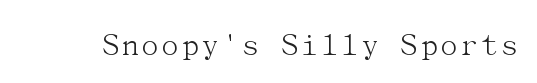
On a weight scale, this lands at 450 or below. I'd call this a serif setting — the letters wear small feet. A bare baseline throughout the passage. If you drew a line through each stem, it would be perfectly vertical.
